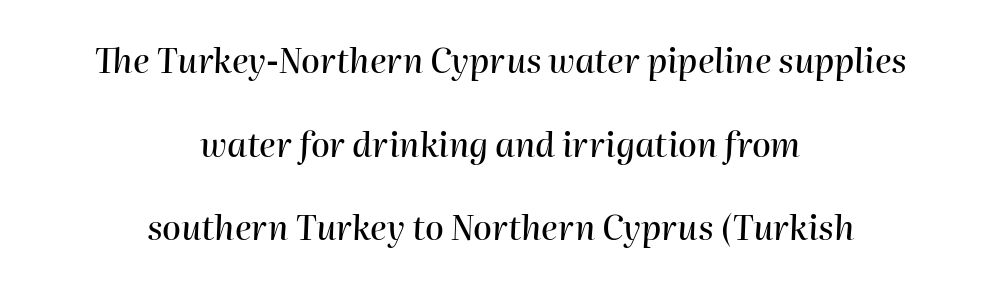
{"italic": "yes", "lean": "right", "slant_degrees": 2, "width": "normal", "stroke_contrast": "high", "x_height": "medium", "monospaced": "no", "underline": "no", "align": "center", "line_spacing": "loose", "line_spacing_ratio": 2.46, "letter_spacing": "normal", "letter_spacing_em": 0.0, "glyph_px": 34}
